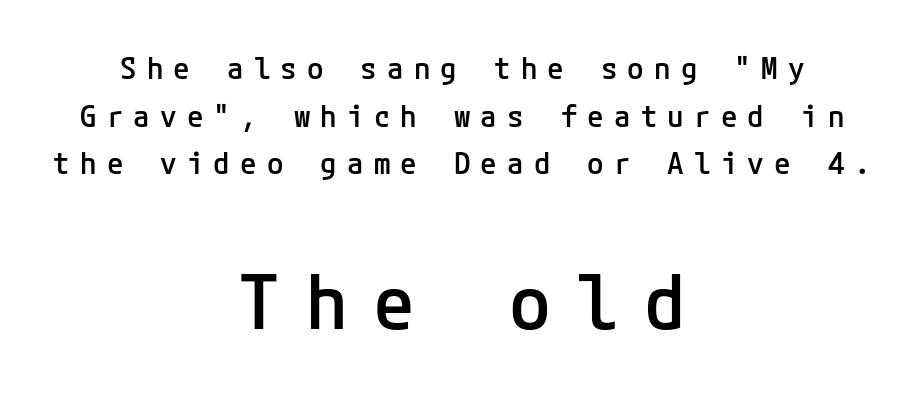
Q: Is the text bold? A: Semi-bold.
Q: Is the text italic (slanted)? A: No, it is upright.
Q: Is the typeface a serif or a sans-serif typeface? A: Sans-serif.
Q: Is the text underlined? A: No.
Q: How is the paragraph aligned? A: Centered.
Q: Is the spacing between letters normal or unusually wide? A: Unusually wide.
Q: Is the spacing between lines tight, normal or loose? A: Normal.
Q: Which block of text is set in a larger size, the first (top) or the second (bottom)? A: The second (bottom) one.
Q: Width (condensed, normal, or wide)? A: Normal.
Q: Stroke contrast? A: Low.
Q: x-height? A: Medium.
